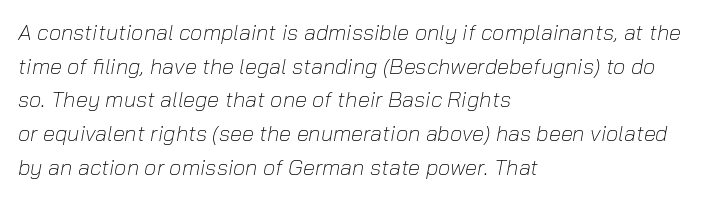
Q: Is the text bold? A: No.
Q: Is the text italic (slanted)? A: Yes, it leans right by about 10 degrees.
Q: Is the text underlined? A: No.
Q: How is the paragraph aligned? A: Left-aligned.
Q: Is the spacing between letters normal or unusually wide? A: Normal.
Q: Is the spacing between lines tight, normal or loose? A: Normal.
